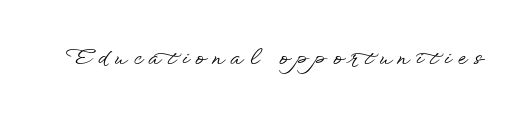
{"underline": "no", "letter_spacing": "wide", "letter_spacing_em": 0.33, "glyph_px": 21}
